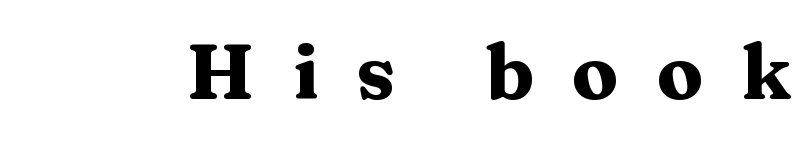
Each letter keeps its own natural width here, so spacing adapts to shape. Display-style spreading of the glyphs; the letterfit is very open. Descender tails drop into unmarked territory. The strokes are fattened all the way to bold.
